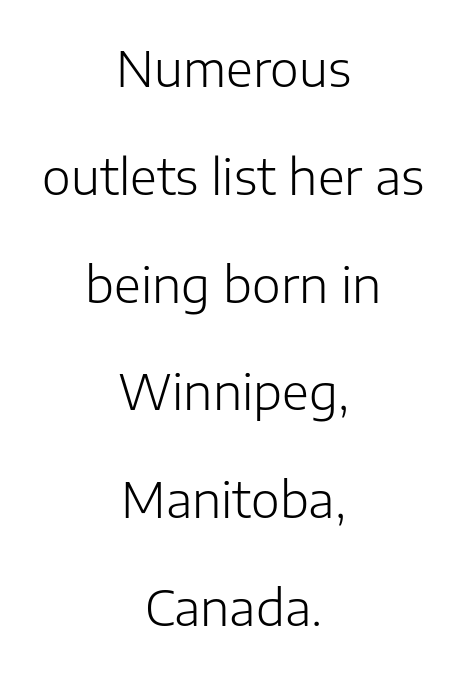
The image shows 49 px light sans-serif type, upright; set centered, loose line spacing (2.2x), normal letter spacing, not underlined; low stroke contrast and a medium x-height.
